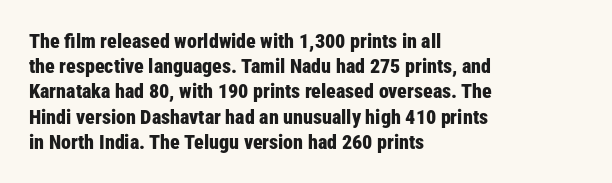
{"italic": "no", "bold": "yes", "underline": "no", "align": "left", "line_spacing": "normal", "line_spacing_ratio": 1.26, "letter_spacing": "normal", "letter_spacing_em": 0.0, "glyph_px": 20}
